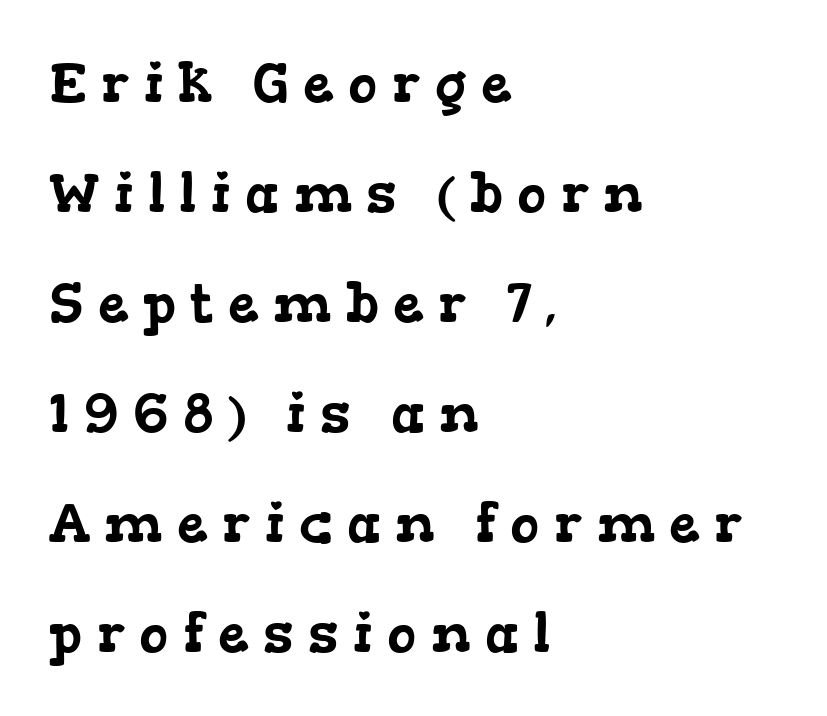
The image shows 55 px wide serif type; set left-aligned, loose line spacing (2.0x), unusually wide letter spacing (+0.26 em), not underlined; low stroke contrast and a medium x-height.
